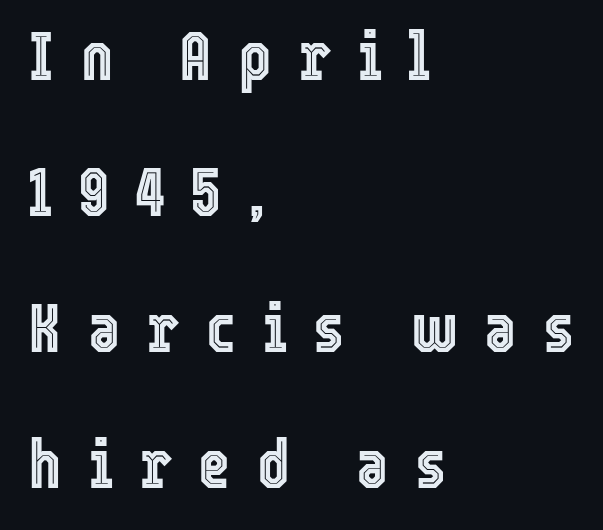
The area under the type is left untouched. In terms of posture, this sample is upright. A typesetter would call this heavily tracked-out type. Compared with typical paragraphs, the rows here are farther apart. The paragraph shown leans on its left margin. Looks like regular typesetting: each glyph gets only the width it needs.
